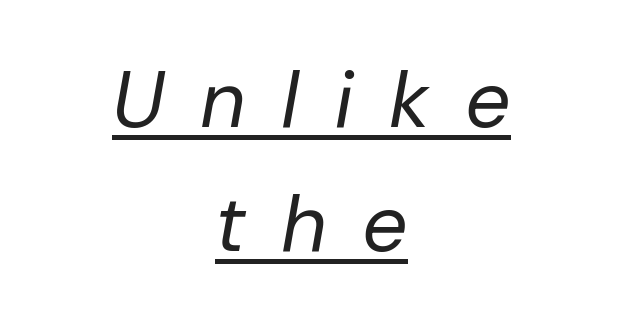
The image shows 80 px regular-weight type, italic (leaning right); set centered, normal line spacing (1.55x), unusually wide letter spacing (+0.44 em), underlined; low stroke contrast and a medium x-height.
